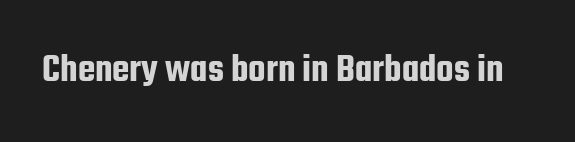
{"serif": "no", "italic": "no", "width": "condensed", "stroke_contrast": "low", "x_height": "medium", "monospaced": "no", "underline": "no", "letter_spacing": "normal", "letter_spacing_em": 0.0, "glyph_px": 40}
